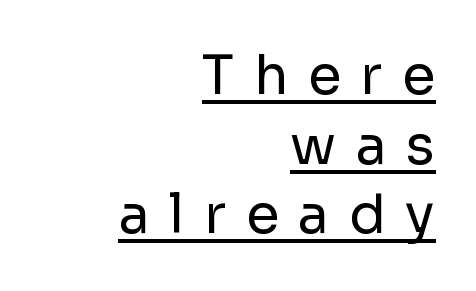
The image shows 54 px regular-weight sans-serif type, upright; set right-aligned, normal line spacing (1.29x), unusually wide letter spacing (+0.36 em), underlined; low stroke contrast and a medium x-height.
